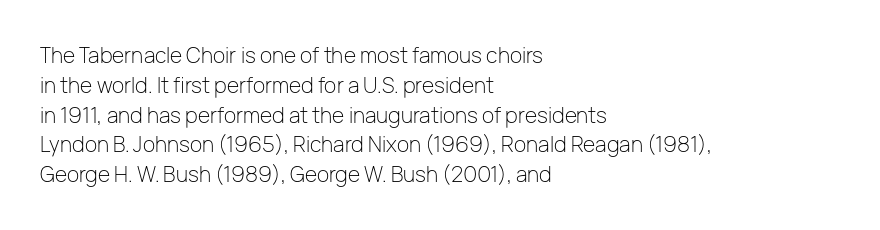
{"italic": "no", "bold": "no", "underline": "no", "align": "left", "line_spacing": "normal", "line_spacing_ratio": 1.42, "letter_spacing": "normal", "letter_spacing_em": 0.0, "glyph_px": 21}
